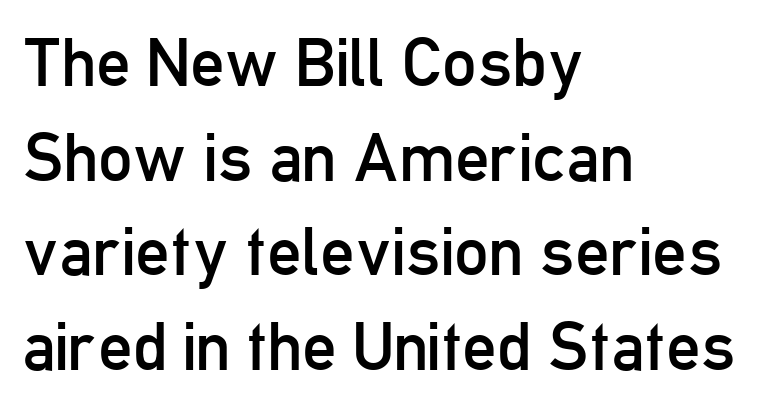
{"serif": "no", "italic": "no", "bold": "no", "weight": "regular", "width": "condensed", "stroke_contrast": "low", "x_height": "medium", "monospaced": "no", "underline": "no", "align": "left", "line_spacing": "normal", "line_spacing_ratio": 1.39, "letter_spacing": "normal", "letter_spacing_em": 0.0, "glyph_px": 68}
